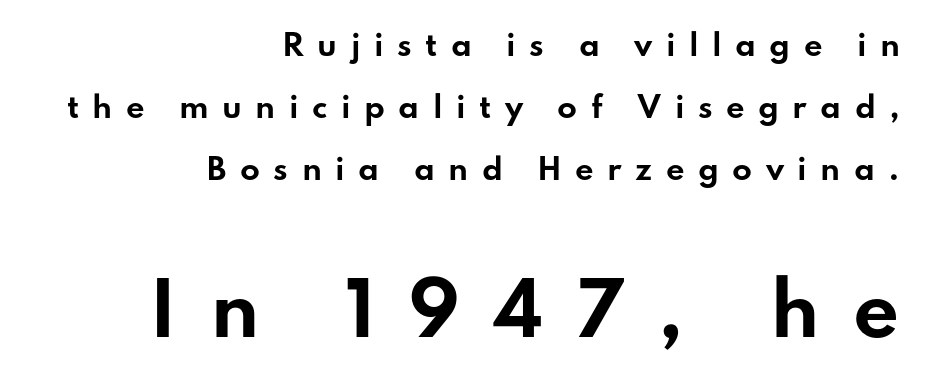
The glyphs are unaccompanied by any horizontal stroke below them. Letter spacing: wide. The rendering uses natural spacing where letterforms have individual widths. The later block is typeset at a bigger size than the earlier block. Do the letters lean? They stand straight.
